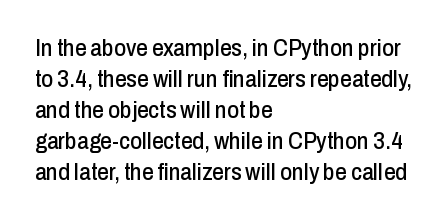
The image shows 23 px text type, upright; set left-aligned, normal line spacing (1.35x), normal letter spacing, not underlined.
